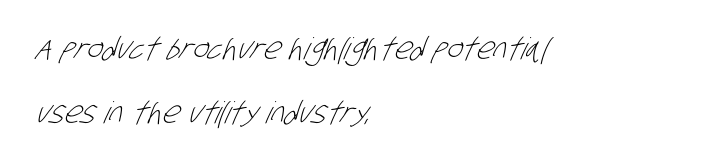
Horizontally, the lines are justified to the leading edge only. Descender tails drop into unmarked territory. Ink coverage per letter is moderate at most. This sample trades compactness for vertical openness between lines. The rendering shows plain stroke endings on the letterforms — a sans-serif design. Note the varied advance widths — an 'i' is clearly narrower than an 'm'.
